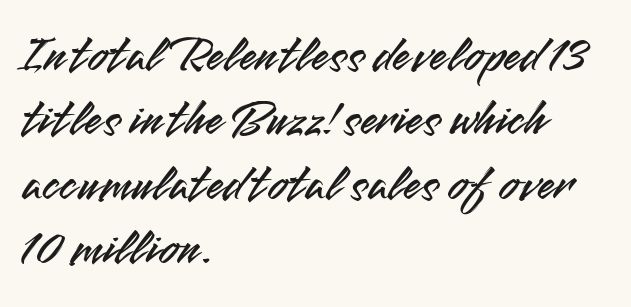
Q: Is the text italic (slanted)? A: Yes.
Q: Is the typeface a serif or a sans-serif typeface? A: Sans-serif.
Q: Is the text underlined? A: No.
Q: How is the paragraph aligned? A: Left-aligned.
Q: Is the spacing between letters normal or unusually wide? A: Normal.
Q: Is the spacing between lines tight, normal or loose? A: Normal.
Q: Width (condensed, normal, or wide)? A: Normal.
Q: Stroke contrast? A: Medium.
Q: x-height? A: Small.
Q: Monospaced? A: No.
